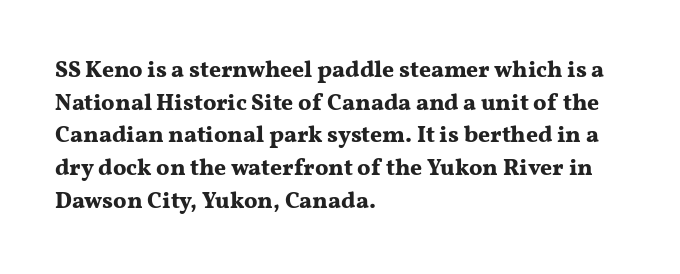
The image shows 23 px bold type, upright; set left-aligned, normal line spacing (1.42x), normal letter spacing, not underlined.
